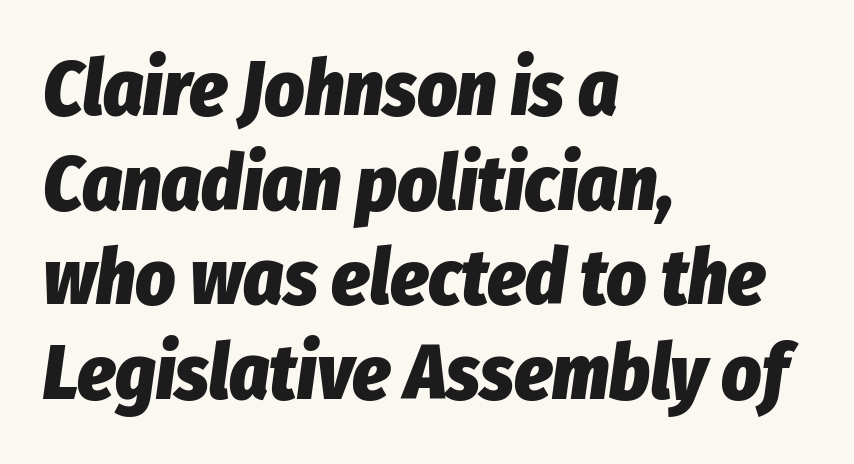
{"italic": "yes", "lean": "right", "slant_degrees": 8, "bold": "yes", "weight": "heavy", "width": "condensed", "stroke_contrast": "low", "x_height": "medium", "monospaced": "no", "underline": "no", "align": "left", "line_spacing_ratio": 1.23, "letter_spacing": "normal", "letter_spacing_em": 0.0, "glyph_px": 77}
